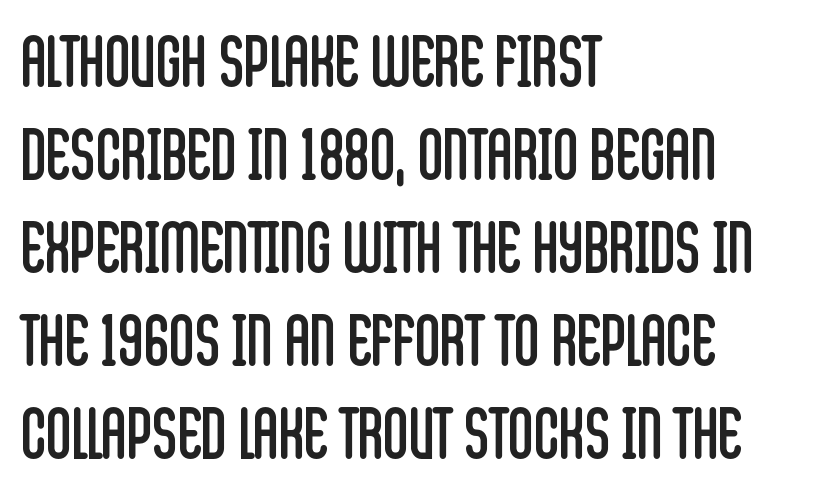
{"serif": "no", "italic": "no", "bold": "no", "weight": "regular", "width": "condensed", "stroke_contrast": "low", "x_height": "large", "monospaced": "no", "underline": "no", "align": "left", "line_spacing": "normal", "line_spacing_ratio": 1.33, "letter_spacing": "normal", "letter_spacing_em": 0.0, "glyph_px": 70}
